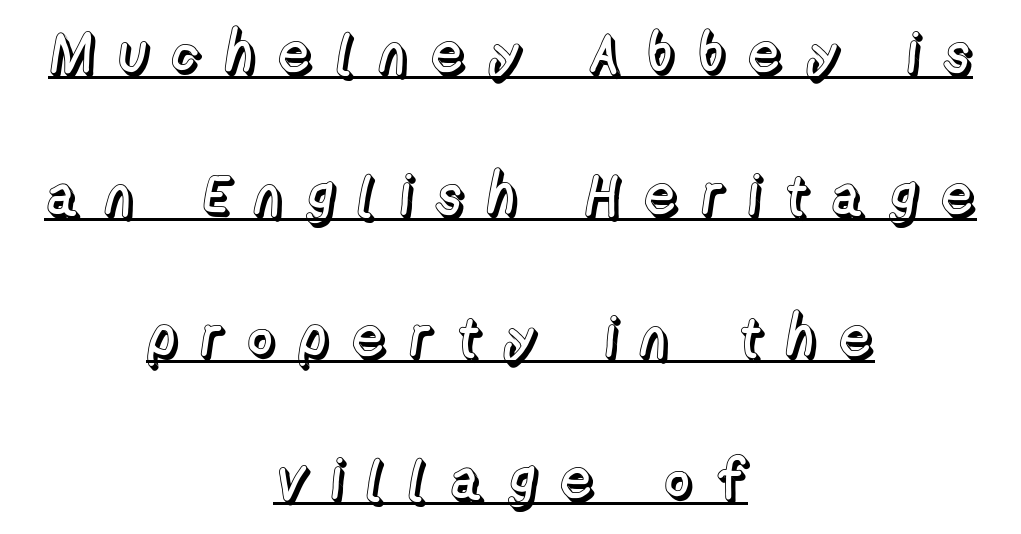
Q: Is the text italic (slanted)? A: Yes.
Q: Is the text underlined? A: Yes.
Q: How is the paragraph aligned? A: Centered.
Q: Is the spacing between letters normal or unusually wide? A: Unusually wide.
Q: Is the spacing between lines tight, normal or loose? A: Loose.
Q: Width (condensed, normal, or wide)? A: Normal.
Q: x-height? A: Medium.
Q: Monospaced? A: No.
